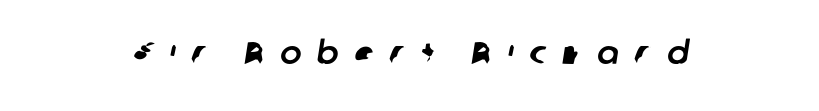
The image shows 32 px sans-serif type; set unusually wide letter spacing (+0.48 em), not underlined; low stroke contrast and a medium x-height.
